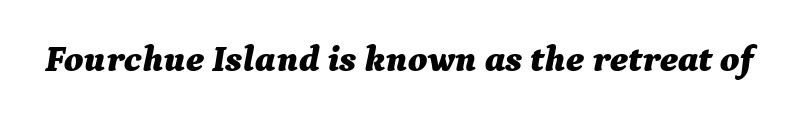
Q: Is the text bold? A: Yes.
Q: Is the text italic (slanted)? A: Yes, it leans right by about 9 degrees.
Q: Is the text underlined? A: No.
Q: Is the spacing between letters normal or unusually wide? A: Normal.
Q: Width (condensed, normal, or wide)? A: Normal.
Q: Stroke contrast? A: Medium.
Q: x-height? A: Medium.
Q: Monospaced? A: No.
